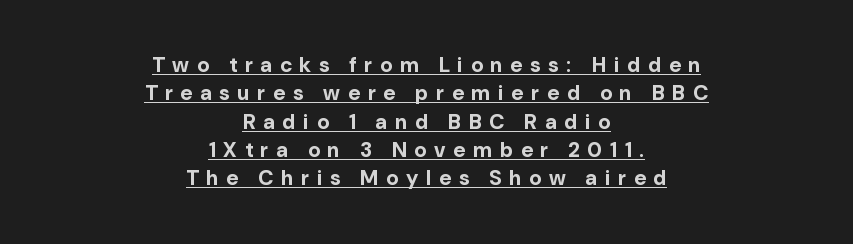
Ascenders rise straight up at ninety degrees. These lines stack symmetrically, like a column narrowing and widening about its center. The rendering inserts visible extra space after every character. Regular leading. Underlining? Definitely there. The font is running at its bold setting.
